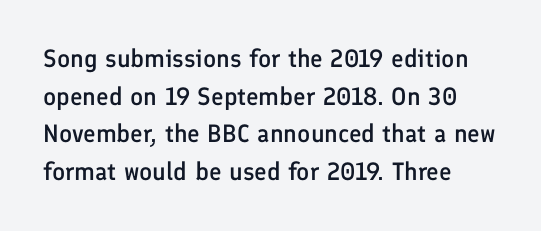
{"italic": "no", "bold": "semi", "underline": "no", "align": "left", "line_spacing": "normal", "line_spacing_ratio": 1.51, "letter_spacing": "normal", "letter_spacing_em": 0.0, "glyph_px": 25}
